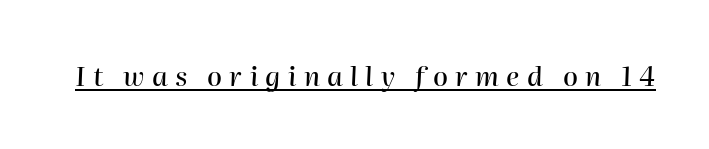
The image shows 27 px text type, italic (leaning right); set unusually wide letter spacing (+0.27 em), underlined.
